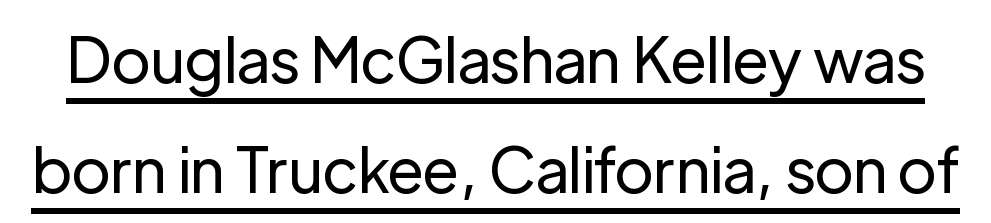
A sans-serif font was chosen for this passage. Here the designer chose a conventional face with non-uniform glyph widths. Ink coverage per letter is moderate at most. Compared with undecorated copy, this sample adds a rule below the words.
